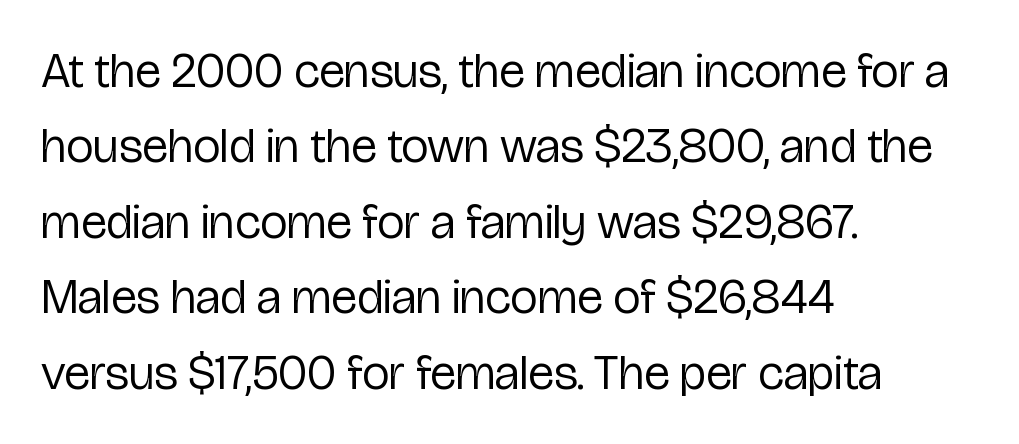
{"serif": "no", "italic": "no", "bold": "no", "weight": "regular", "width": "condensed", "stroke_contrast": "low", "x_height": "medium", "monospaced": "no", "underline": "no", "align": "left", "line_spacing": "normal", "line_spacing_ratio": 1.54, "letter_spacing": "normal", "letter_spacing_em": 0.0, "glyph_px": 49}
